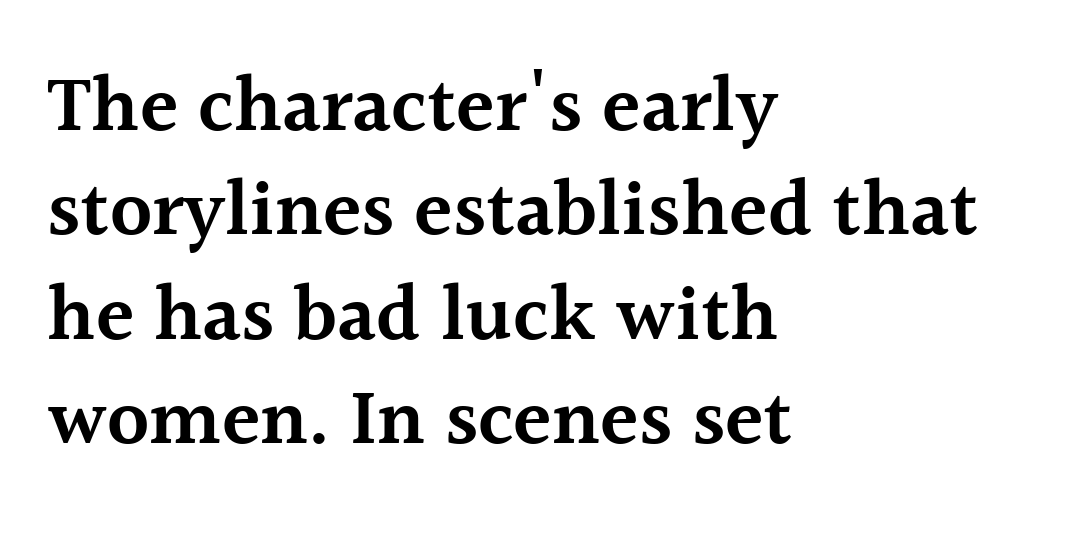
{"serif": "yes", "italic": "no", "bold": "semi", "weight": "semibold", "width": "normal", "x_height": "medium", "monospaced": "no", "underline": "no", "align": "left", "line_spacing": "normal", "line_spacing_ratio": 1.32, "letter_spacing": "normal", "letter_spacing_em": 0.0, "glyph_px": 79}
